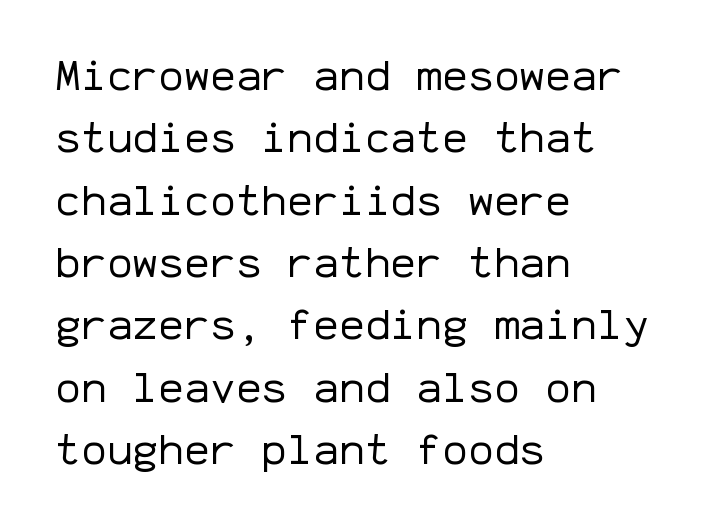
The image shows 43 px regular-weight sans-serif type, upright, monospaced; set left-aligned, normal line spacing (1.45x), normal letter spacing, not underlined; low stroke contrast and a medium x-height.
